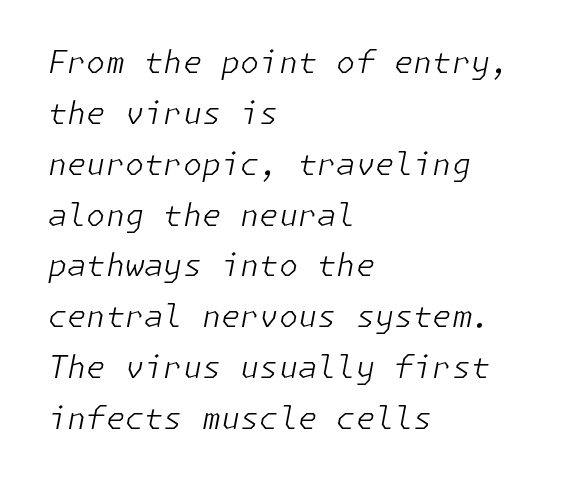
{"italic": "yes", "lean": "right", "slant_degrees": 11, "bold": "no", "weight": "light", "width": "normal", "stroke_contrast": "low", "x_height": "medium", "underline": "no", "align": "left", "line_spacing": "normal", "line_spacing_ratio": 1.64, "letter_spacing": "normal", "letter_spacing_em": 0.0, "glyph_px": 31}
